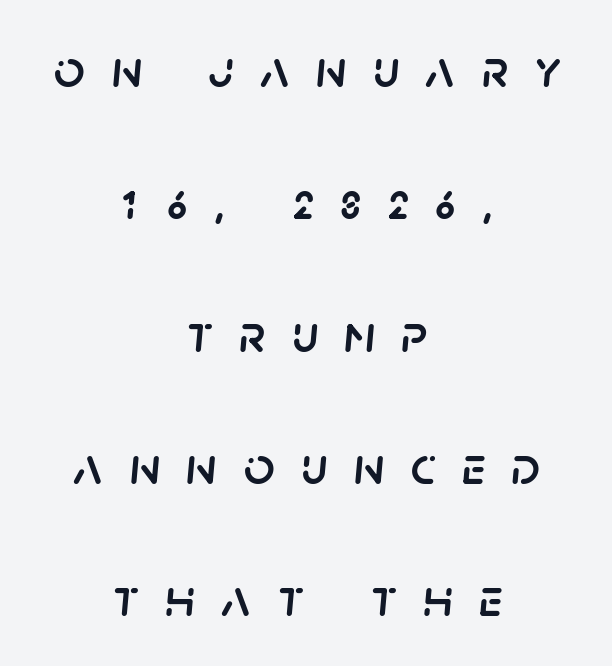
Bare-footed words on every line. If you measured baseline to baseline, you'd find a long distance. Line starts and ends both wander, symmetrically. Think of a printed novel: that variable character pitch is what you see here. Each word looks stretched out because of the extra space between its letters.
